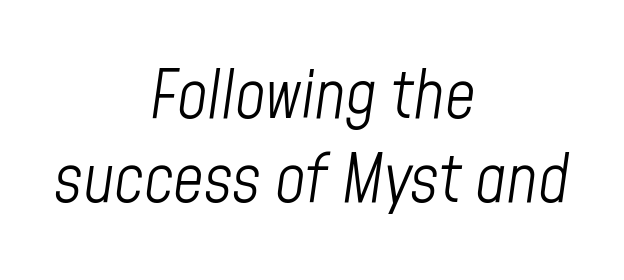
The image shows 67 px light, condensed type, italic (leaning right); set centered, normal line spacing (1.25x), normal letter spacing, not underlined; low stroke contrast and a medium x-height.
